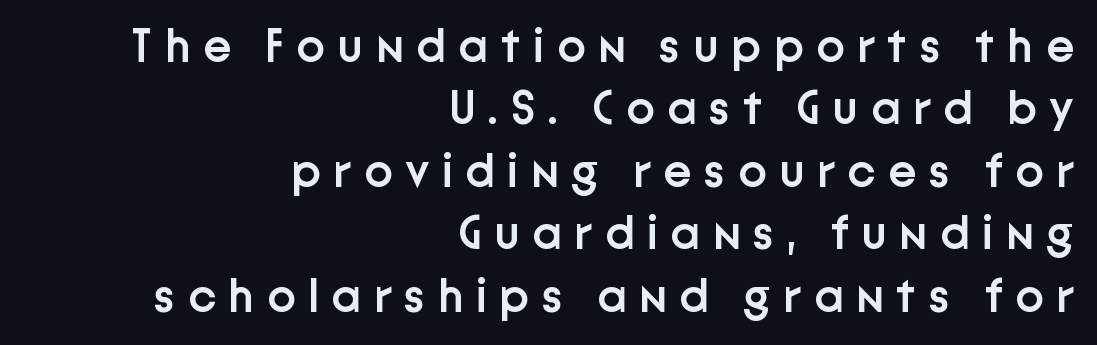
Lines of text with bare space underneath. Regular leading. It's the straight-up-and-down kind of type. The paragraph shown leans on its right margin. As a designer I'd log this as weight 600, semibold. Each letter keeps its own natural width here, so spacing adapts to shape.
